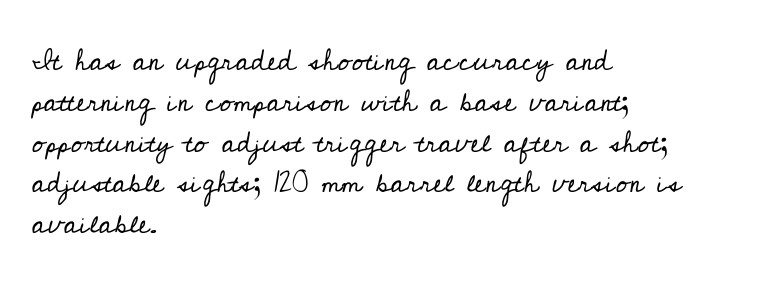
{"serif": "yes", "bold": "no", "weight": "regular", "width": "normal", "stroke_contrast": "low", "x_height": "small", "monospaced": "no", "underline": "no", "align": "left", "line_spacing": "normal", "line_spacing_ratio": 1.36, "letter_spacing": "normal", "letter_spacing_em": 0.0, "glyph_px": 30}
